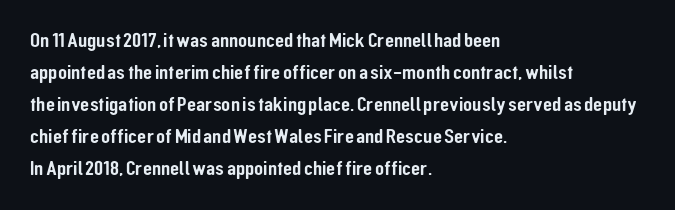
The image shows 21 px text type, upright; set left-aligned, normal line spacing (1.52x), normal letter spacing, not underlined.
